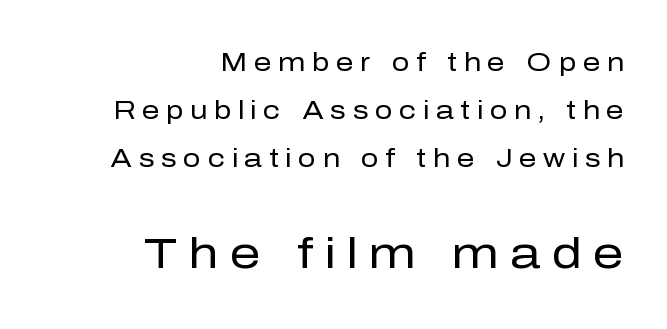
The image shows 43 px regular-weight sans-serif type, upright; set right-aligned, loose line spacing (1.92x), unusually wide letter spacing (+0.26 em), not underlined; the second (bottom) block is 1.72x larger; low stroke contrast and a medium x-height.
